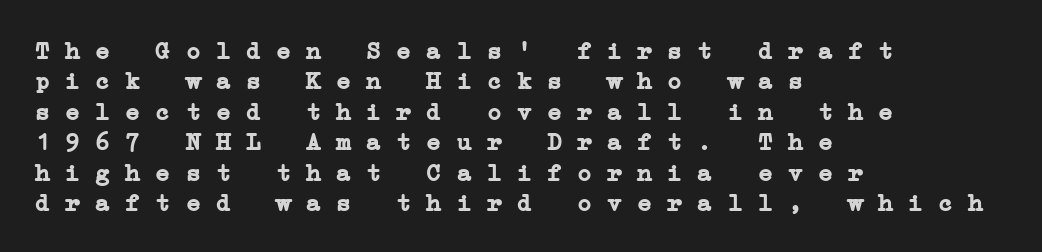
{"bold": "yes", "underline": "no", "align": "left", "line_spacing_ratio": 1.22, "letter_spacing": "normal", "letter_spacing_em": 0.0, "glyph_px": 25}
